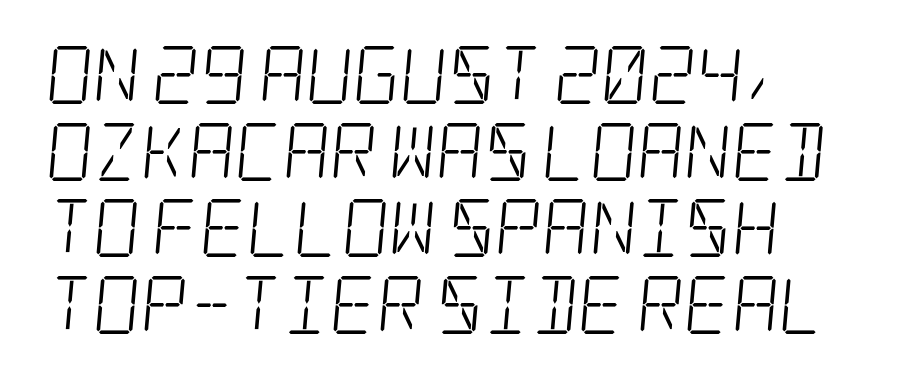
The space beneath each line is pristine and unruled. The face looks like a standard text weight, possibly lighter. A classic flush-left, rag-right setting is used for this passage. Interline gaps are of average width in this sample. How are the letters spaced? Ordinarily, with no added tracking.
